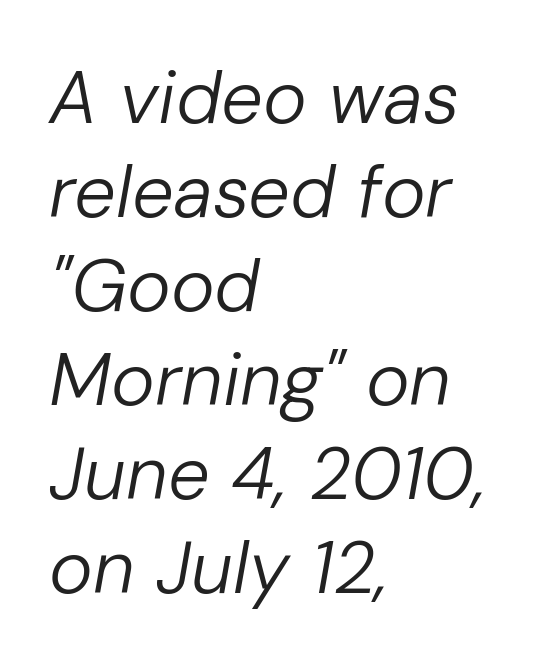
The image shows 74 px regular-weight type, italic (leaning right); set left-aligned, normal line spacing (1.27x), normal letter spacing, not underlined; low stroke contrast and a medium x-height.
